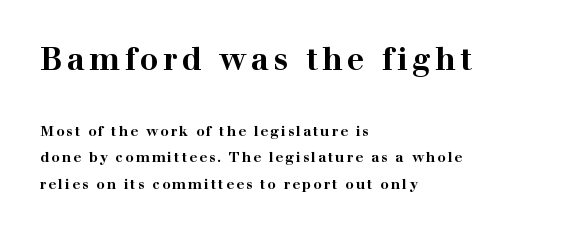
The image shows 31 px bold, wide serif type, upright; set left-aligned, line spacing 1.86x, not underlined; the first (top) block is 2.21x larger; high stroke contrast and a medium x-height.
